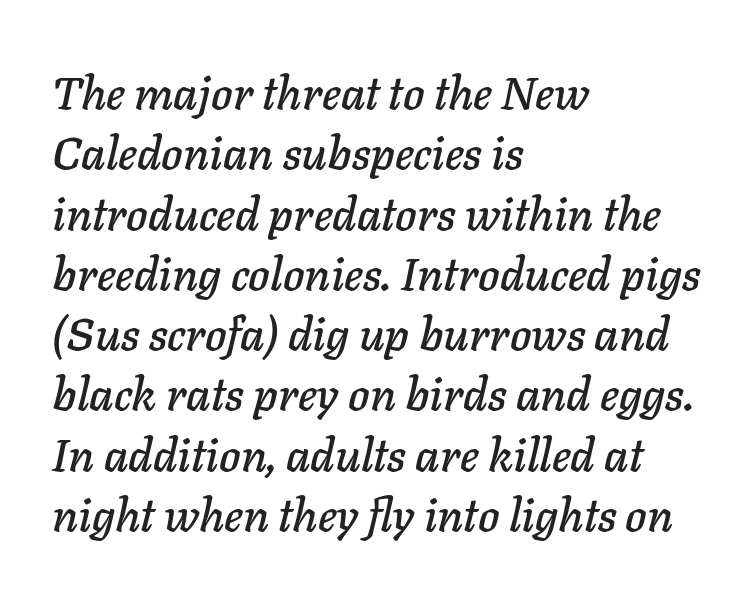
{"italic": "yes", "lean": "right", "slant_degrees": 11, "width": "normal", "stroke_contrast": "low", "x_height": "medium", "monospaced": "no", "underline": "no", "align": "left", "line_spacing": "normal", "line_spacing_ratio": 1.31, "letter_spacing": "normal", "letter_spacing_em": 0.0, "glyph_px": 46}
